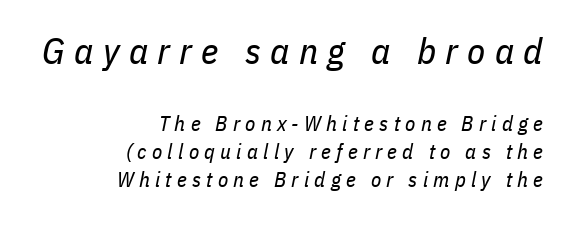
Looks like regular typesetting: each glyph gets only the width it needs. Rows of type keep a routine distance in the vertical direction. Loose tracking; the words dissolve into strings of separated letters. The strokes carry an ordinary text weight at most.
